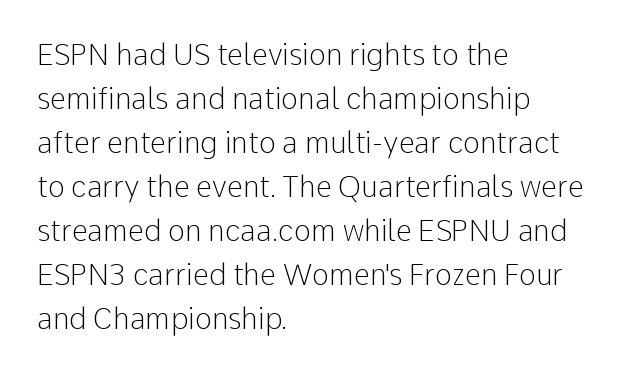
{"serif": "no", "italic": "no", "bold": "no", "weight": "light", "width": "normal", "stroke_contrast": "low", "x_height": "medium", "monospaced": "no", "underline": "no", "align": "left", "line_spacing": "normal", "line_spacing_ratio": 1.52, "letter_spacing": "normal", "letter_spacing_em": 0.0, "glyph_px": 29}
